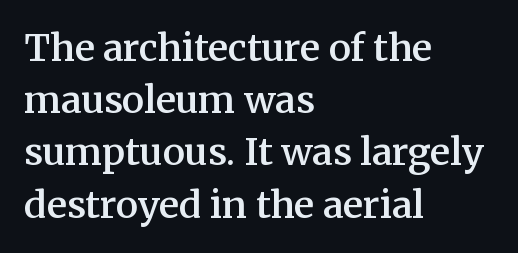
{"serif": "yes", "italic": "no", "bold": "semi", "weight": "semibold", "width": "normal", "stroke_contrast": "medium", "x_height": "medium", "monospaced": "no", "underline": "no", "align": "left", "line_spacing": "normal", "line_spacing_ratio": 1.41, "letter_spacing": "normal", "letter_spacing_em": 0.0, "glyph_px": 37}
